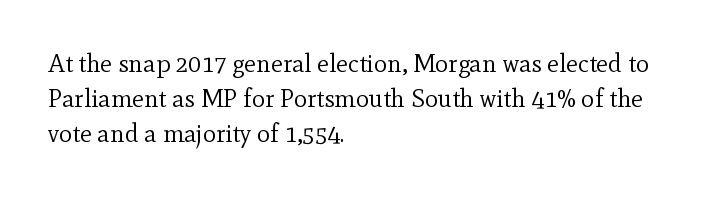
Q: Is the text bold? A: No.
Q: Is the text italic (slanted)? A: No, it is upright.
Q: Is the text underlined? A: No.
Q: How is the paragraph aligned? A: Left-aligned.
Q: Is the spacing between letters normal or unusually wide? A: Normal.
Q: Is the spacing between lines tight, normal or loose? A: Normal.
